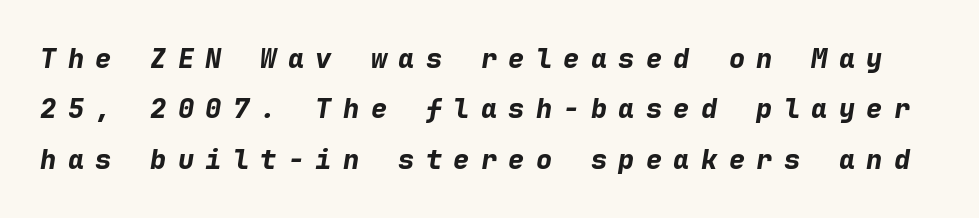
This rendering features lettering with no underline. The passage shown is emphatically bold. In terms of posture, this sample is oblique. Someone cranked the tracking dial way up on this one.
